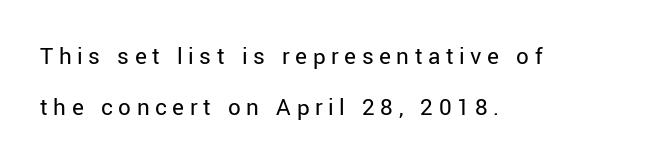
The image shows 25 px text type, upright; set left-aligned, loose line spacing (2.06x), unusually wide letter spacing (+0.22 em), not underlined.
